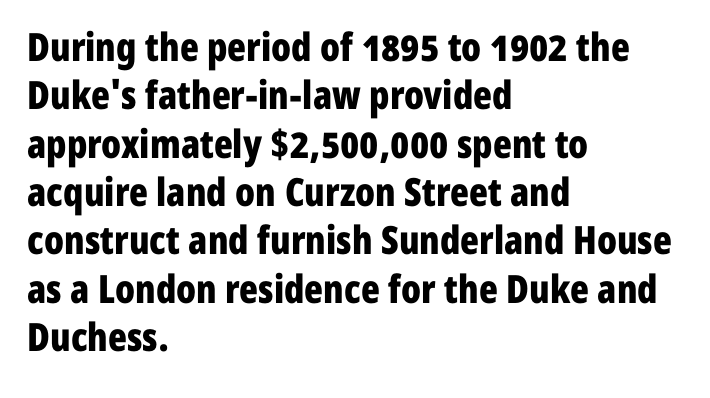
{"serif": "no", "italic": "no", "bold": "yes", "weight": "bold", "width": "condensed", "stroke_contrast": "low", "x_height": "medium", "monospaced": "no", "underline": "no", "align": "left", "line_spacing_ratio": 1.24, "letter_spacing": "normal", "letter_spacing_em": 0.0, "glyph_px": 39}
